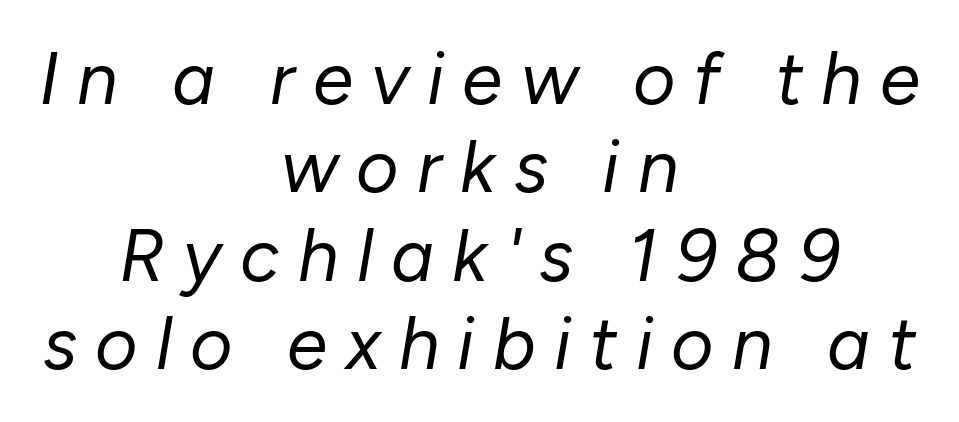
{"italic": "yes", "lean": "right", "slant_degrees": 10, "bold": "no", "weight": "regular", "width": "normal", "stroke_contrast": "low", "x_height": "medium", "monospaced": "no", "underline": "no", "align": "center", "line_spacing_ratio": 1.21, "letter_spacing": "wide", "letter_spacing_em": 0.25, "glyph_px": 73}
